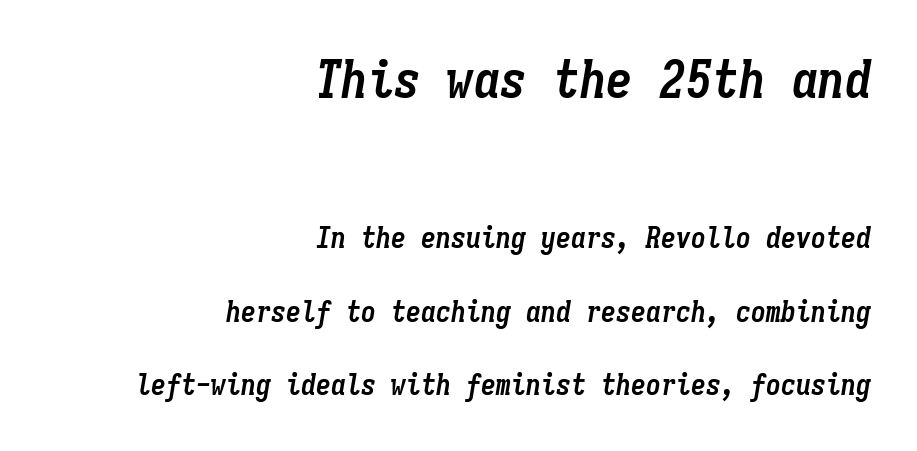
Q: Is the text bold? A: Yes.
Q: Is the text italic (slanted)? A: Yes, it leans right by about 9 degrees.
Q: Is the text underlined? A: No.
Q: How is the paragraph aligned? A: Right-aligned.
Q: Is the spacing between letters normal or unusually wide? A: Normal.
Q: Is the spacing between lines tight, normal or loose? A: Loose.
Q: Which block of text is set in a larger size, the first (top) or the second (bottom)? A: The first (top) one.
Q: Width (condensed, normal, or wide)? A: Condensed.
Q: Stroke contrast? A: Low.
Q: x-height? A: Medium.
Q: Monospaced? A: Yes.
